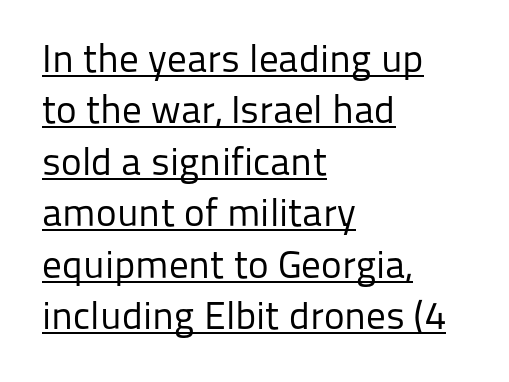
Q: Is the text bold? A: No.
Q: Is the text italic (slanted)? A: No, it is upright.
Q: Is the typeface a serif or a sans-serif typeface? A: Sans-serif.
Q: Is the text underlined? A: Yes.
Q: How is the paragraph aligned? A: Left-aligned.
Q: Is the spacing between letters normal or unusually wide? A: Normal.
Q: Is the spacing between lines tight, normal or loose? A: Normal.
Q: Width (condensed, normal, or wide)? A: Normal.
Q: Stroke contrast? A: Low.
Q: x-height? A: Medium.
Q: Monospaced? A: No.
